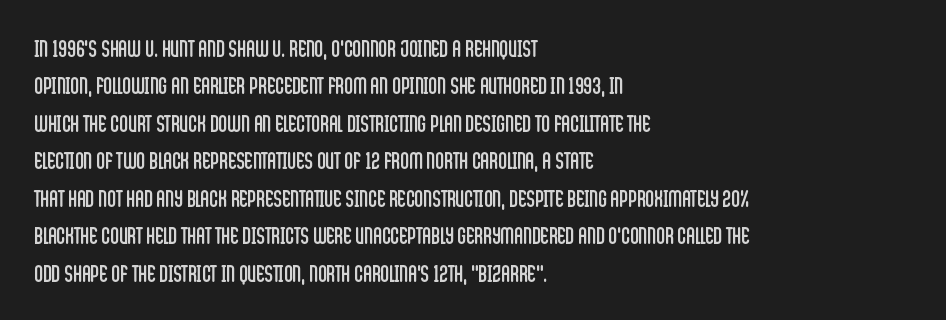
Evenly set lines give the paragraph a standard silhouette. Here the glyphs are tracked normally, forming tight word shapes. Rule under the text: the space is simply empty. Italic? Not at all — the glyphs are vertical. These glyphs show unthickened strokes, regular width or finer.
